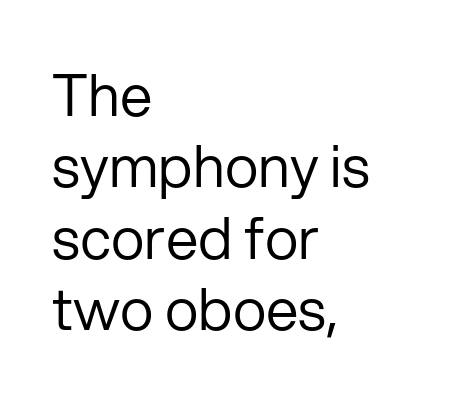
The image shows 58 px regular-weight sans-serif type, upright; set left-aligned, line spacing 1.23x, normal letter spacing, not underlined; low stroke contrast and a medium x-height.
